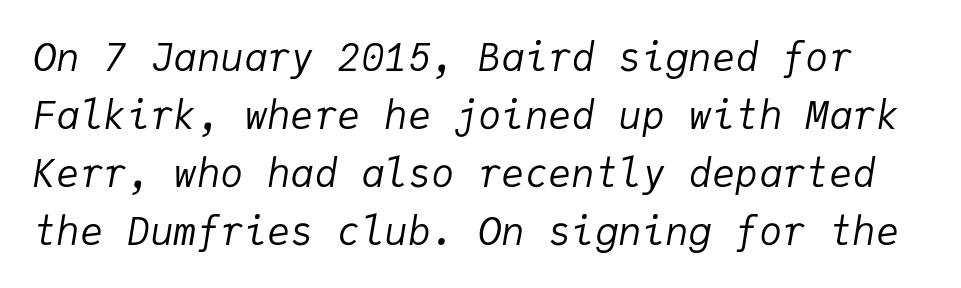
{"italic": "yes", "lean": "right", "slant_degrees": 9, "bold": "no", "weight": "regular", "width": "normal", "stroke_contrast": "low", "x_height": "medium", "monospaced": "yes", "underline": "no", "line_spacing": "normal", "line_spacing_ratio": 1.49, "letter_spacing": "normal", "letter_spacing_em": 0.0, "glyph_px": 39}
